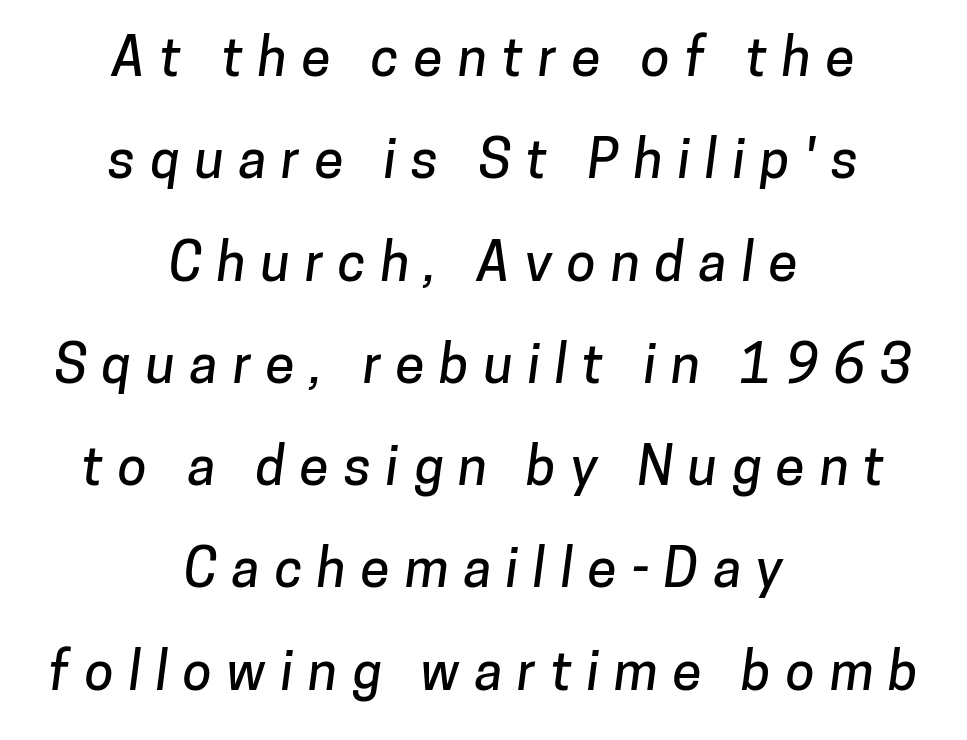
{"serif": "no", "width": "normal", "stroke_contrast": "low", "x_height": "medium", "monospaced": "no", "underline": "no", "align": "center", "line_spacing": "loose", "line_spacing_ratio": 1.93, "letter_spacing": "wide", "letter_spacing_em": 0.28, "glyph_px": 53}
